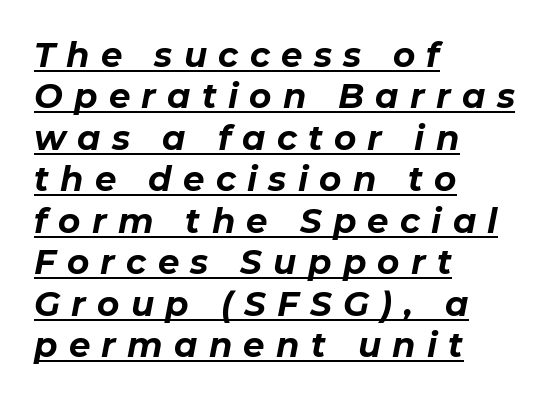
Q: Is the text bold? A: Yes.
Q: Is the text italic (slanted)? A: Yes, it leans right by about 11 degrees.
Q: Is the text underlined? A: Yes.
Q: How is the paragraph aligned? A: Left-aligned.
Q: Is the spacing between letters normal or unusually wide? A: Unusually wide.
Q: Width (condensed, normal, or wide)? A: Normal.
Q: Stroke contrast? A: Low.
Q: x-height? A: Medium.
Q: Monospaced? A: No.
